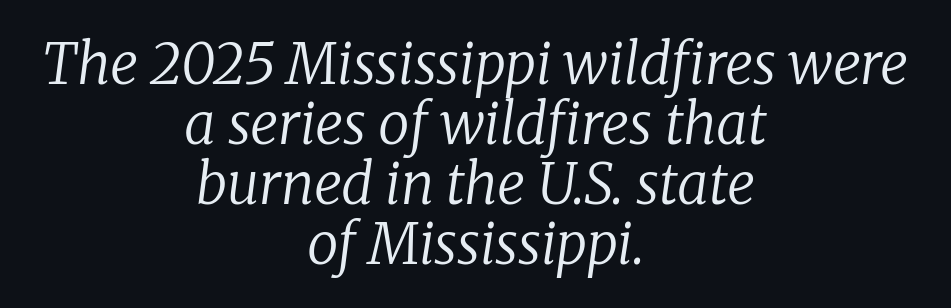
Q: Is the text bold? A: No.
Q: Is the text italic (slanted)? A: Yes, it leans right by about 8 degrees.
Q: Is the typeface a serif or a sans-serif typeface? A: Serif.
Q: Is the text underlined? A: No.
Q: How is the paragraph aligned? A: Centered.
Q: Is the spacing between letters normal or unusually wide? A: Normal.
Q: Is the spacing between lines tight, normal or loose? A: Tight.
Q: Width (condensed, normal, or wide)? A: Normal.
Q: Stroke contrast? A: Low.
Q: x-height? A: Medium.
Q: Monospaced? A: No.
